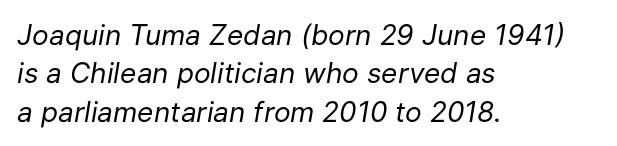
Q: Is the text bold? A: No.
Q: Is the text italic (slanted)? A: Yes, it leans right by about 9 degrees.
Q: Is the text underlined? A: No.
Q: How is the paragraph aligned? A: Left-aligned.
Q: Is the spacing between letters normal or unusually wide? A: Normal.
Q: Is the spacing between lines tight, normal or loose? A: Normal.
Q: Width (condensed, normal, or wide)? A: Normal.
Q: Stroke contrast? A: Low.
Q: x-height? A: Medium.
Q: Monospaced? A: No.
